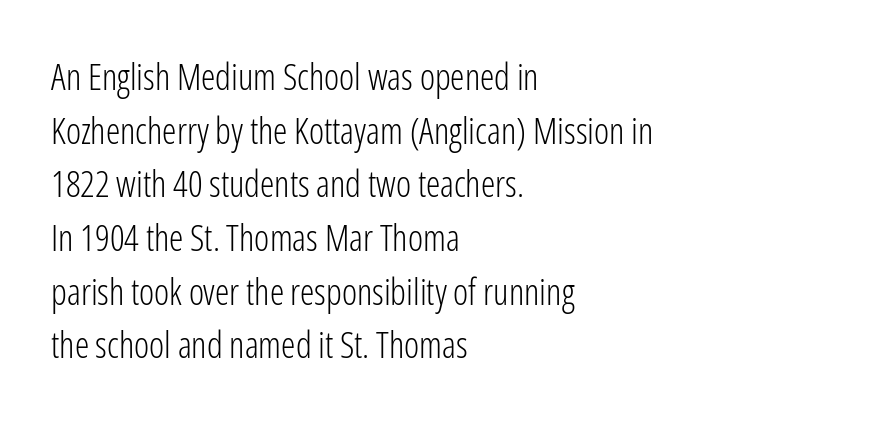
The image shows 36 px light, condensed sans-serif type, upright; set left-aligned, normal line spacing (1.49x), normal letter spacing, not underlined; low stroke contrast and a medium x-height.
